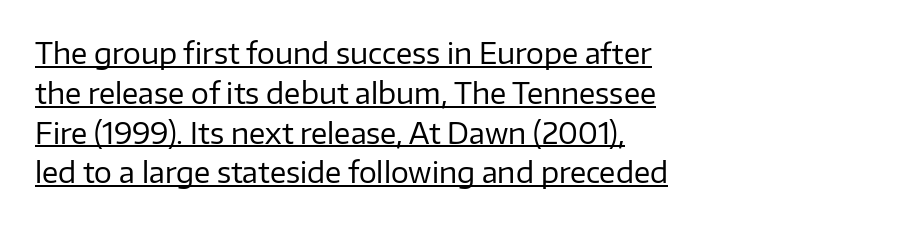
Q: Is the text bold? A: No.
Q: Is the text italic (slanted)? A: No, it is upright.
Q: Is the typeface a serif or a sans-serif typeface? A: Sans-serif.
Q: Is the text underlined? A: Yes.
Q: How is the paragraph aligned? A: Left-aligned.
Q: Is the spacing between letters normal or unusually wide? A: Normal.
Q: Is the spacing between lines tight, normal or loose? A: Normal.
Q: Width (condensed, normal, or wide)? A: Normal.
Q: Stroke contrast? A: Low.
Q: x-height? A: Medium.
Q: Monospaced? A: No.
